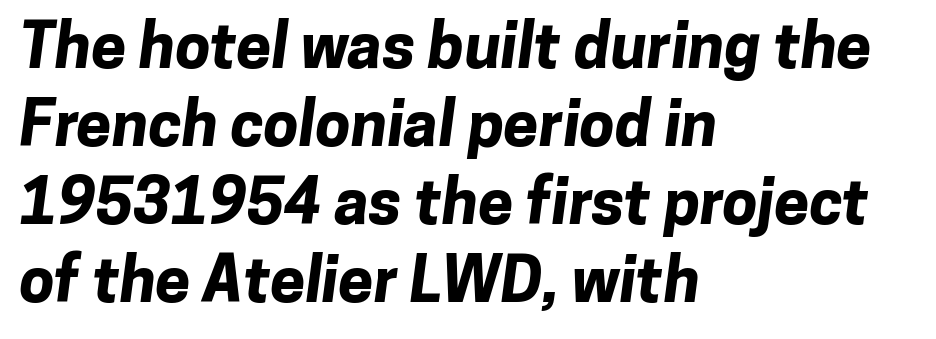
Q: Is the text bold? A: Yes.
Q: Is the typeface a serif or a sans-serif typeface? A: Sans-serif.
Q: Is the text underlined? A: No.
Q: How is the paragraph aligned? A: Left-aligned.
Q: Is the spacing between letters normal or unusually wide? A: Normal.
Q: Width (condensed, normal, or wide)? A: Normal.
Q: Stroke contrast? A: Low.
Q: x-height? A: Medium.
Q: Monospaced? A: No.
